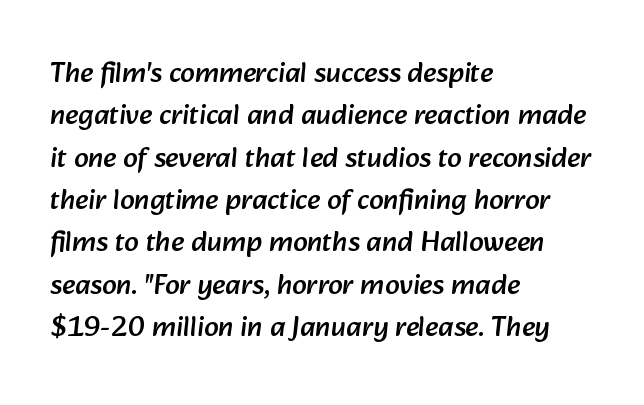
{"serif": "no", "width": "normal", "stroke_contrast": "low", "x_height": "medium", "monospaced": "no", "underline": "no", "align": "left", "line_spacing": "normal", "line_spacing_ratio": 1.46, "letter_spacing": "normal", "letter_spacing_em": 0.0, "glyph_px": 29}
